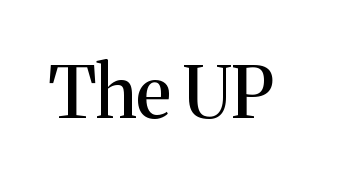
{"serif": "yes", "italic": "no", "width": "normal", "stroke_contrast": "medium", "x_height": "medium", "monospaced": "no", "underline": "no", "letter_spacing": "normal", "letter_spacing_em": 0.0, "glyph_px": 71}
